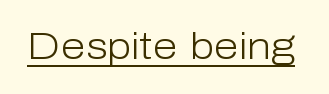
The font family rendered here belongs to the sans-serif group. Ink coverage per letter is moderate at most. This sample uses plain, unmodified letter spacing. The typesetter has applied underlining to the passage shown. Note the varied advance widths — an 'i' is clearly narrower than an 'm'.
